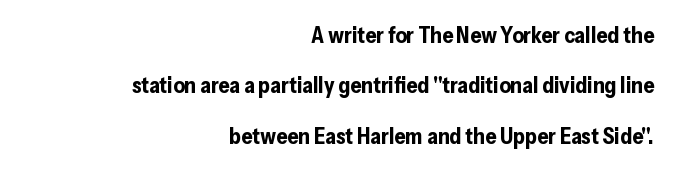
{"italic": "no", "bold": "yes", "underline": "no", "align": "right", "line_spacing": "loose", "line_spacing_ratio": 2.29, "letter_spacing": "normal", "letter_spacing_em": 0.0, "glyph_px": 22}
